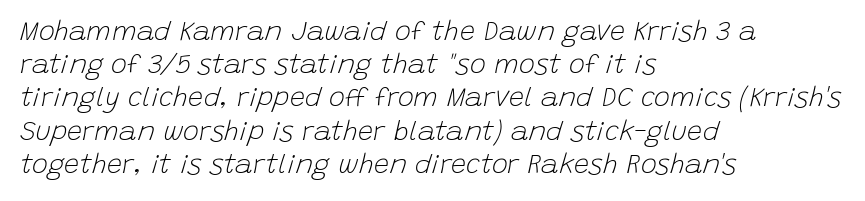
Letter spacing: default. The baseline area is clear. Does the copy run flush right? No — it runs flush left. Caption: face not bold, strokes unweighted. Slant detected: the letters are inclined.
